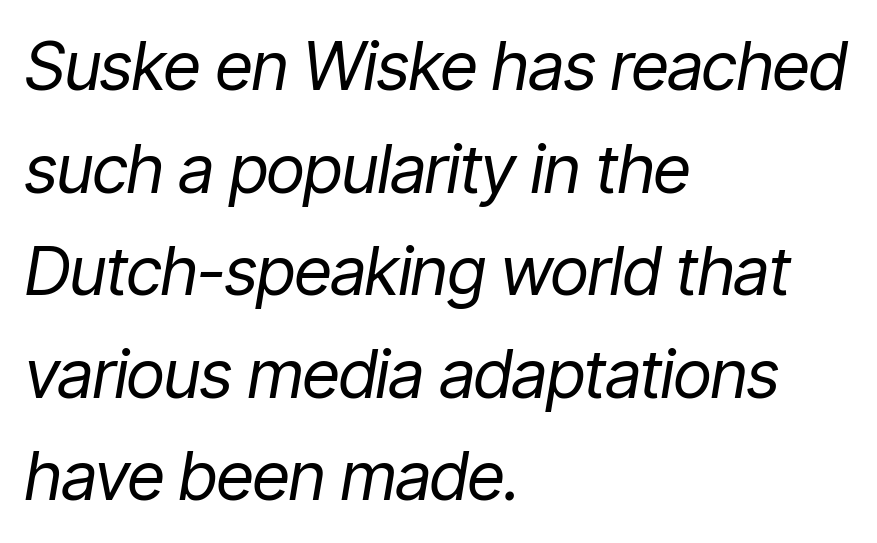
{"italic": "yes", "lean": "right", "slant_degrees": 9, "bold": "no", "weight": "regular", "width": "condensed", "stroke_contrast": "low", "x_height": "medium", "monospaced": "no", "underline": "no", "align": "left", "line_spacing": "normal", "line_spacing_ratio": 1.53, "letter_spacing": "normal", "letter_spacing_em": 0.0, "glyph_px": 67}
